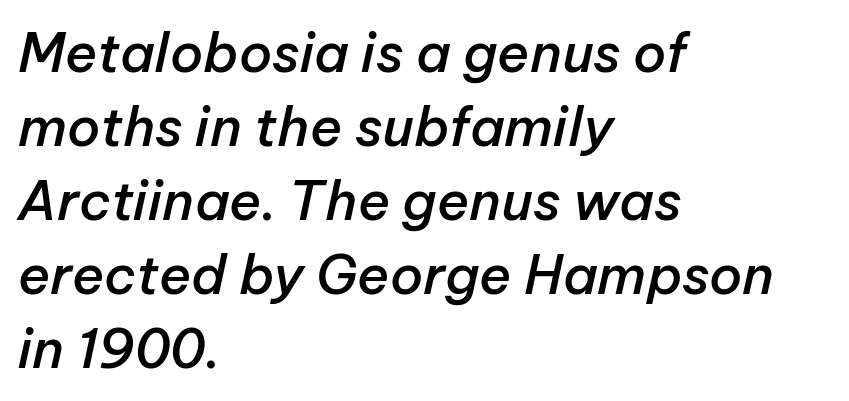
{"italic": "yes", "lean": "right", "slant_degrees": 12, "bold": "semi", "weight": "semibold", "width": "normal", "stroke_contrast": "low", "x_height": "medium", "monospaced": "no", "underline": "no", "align": "left", "line_spacing": "normal", "line_spacing_ratio": 1.37, "letter_spacing": "normal", "letter_spacing_em": 0.0, "glyph_px": 54}
